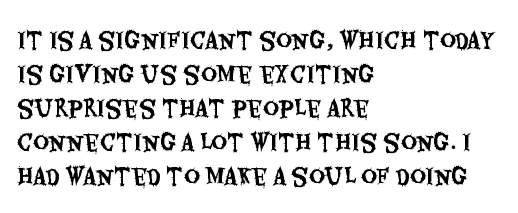
The image shows 22 px text type, upright; set left-aligned, normal line spacing (1.55x), normal letter spacing, not underlined.
